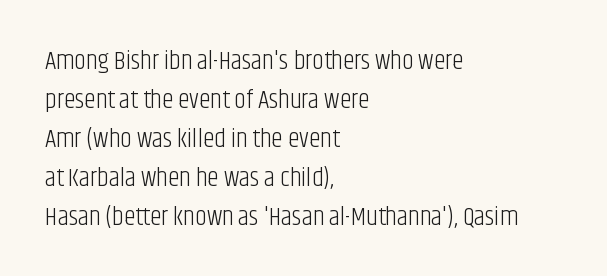
Q: Is the text bold? A: No.
Q: Is the text italic (slanted)? A: No, it is upright.
Q: Is the text underlined? A: No.
Q: How is the paragraph aligned? A: Left-aligned.
Q: Is the spacing between letters normal or unusually wide? A: Normal.
Q: Is the spacing between lines tight, normal or loose? A: Normal.
